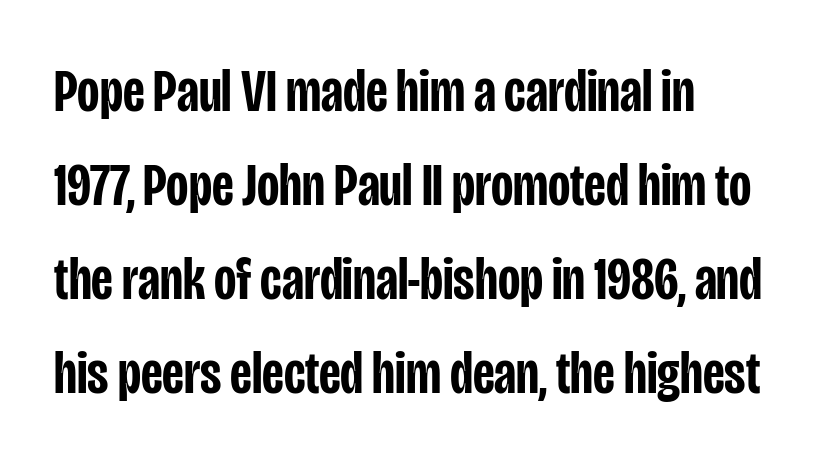
The glyphs are unaccompanied by any horizontal stroke below them. Its strokes are somewhat broadened, the hallmark of semibold type. No feet cap the strokes, marking this as sans-serif type. A typesetter would call this zero additional tracking. No italicization has been applied; the sample stays upright. One glance says typical: line gaps are just what's usual.
